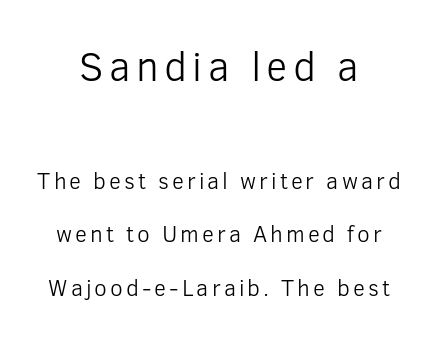
The image shows 41 px light sans-serif type, upright; set centered, loose line spacing (2.32x), not underlined; the first (top) block is 1.78x larger; low stroke contrast and a medium x-height.
